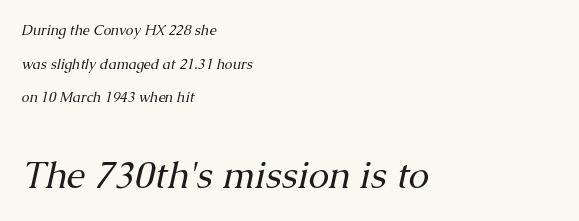
Only glyphs here, with clear space below each row. What stands out about the letter spacing? Nothing — it is the standard amount. Notice the wide empty band between every row — that's loose leading. Weight: not bold — regular or lighter.
